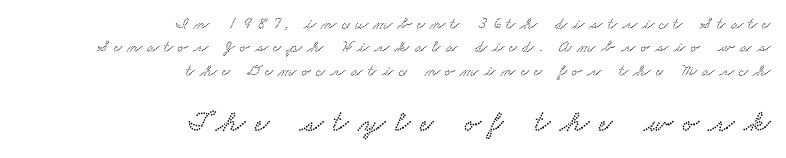
Q: Is the typeface a serif or a sans-serif typeface? A: Serif.
Q: Is the text underlined? A: No.
Q: How is the paragraph aligned? A: Right-aligned.
Q: Is the spacing between letters normal or unusually wide? A: Unusually wide.
Q: Is the spacing between lines tight, normal or loose? A: Normal.
Q: Which block of text is set in a larger size, the first (top) or the second (bottom)? A: The second (bottom) one.
Q: Width (condensed, normal, or wide)? A: Wide.
Q: Stroke contrast? A: Low.
Q: x-height? A: Small.
Q: Monospaced? A: No.
